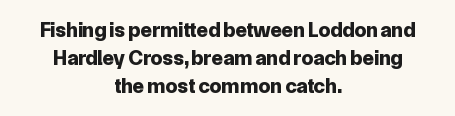
{"italic": "no", "bold": "yes", "underline": "no", "align": "center", "line_spacing": "normal", "line_spacing_ratio": 1.33, "letter_spacing": "normal", "letter_spacing_em": 0.0, "glyph_px": 21}
